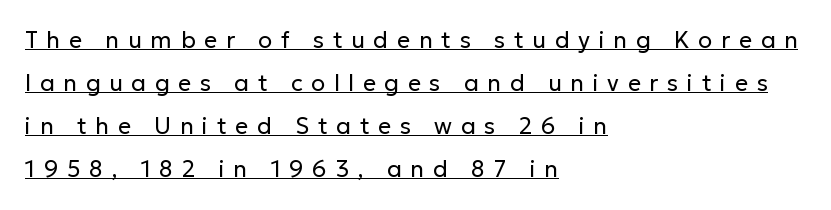
Q: Is the text bold? A: No.
Q: Is the text italic (slanted)? A: No, it is upright.
Q: Is the text underlined? A: Yes.
Q: How is the paragraph aligned? A: Left-aligned.
Q: Is the spacing between letters normal or unusually wide? A: Unusually wide.
